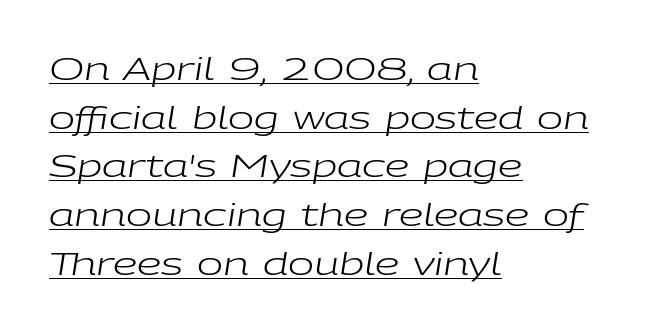
{"italic": "yes", "lean": "right", "slant_degrees": 9, "bold": "no", "weight": "regular", "width": "wide", "stroke_contrast": "low", "x_height": "medium", "monospaced": "no", "underline": "yes", "align": "left", "line_spacing": "normal", "line_spacing_ratio": 1.57, "letter_spacing": "normal", "letter_spacing_em": 0.0, "glyph_px": 31}
